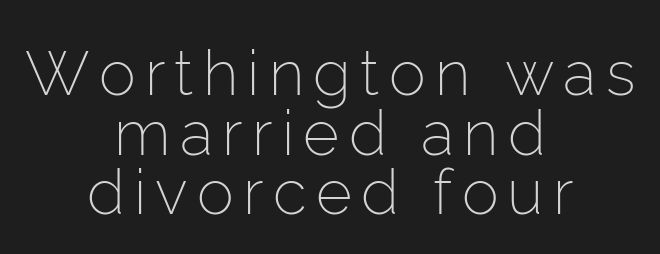
Q: Is the text bold? A: No.
Q: Is the text italic (slanted)? A: No, it is upright.
Q: Is the typeface a serif or a sans-serif typeface? A: Sans-serif.
Q: Is the text underlined? A: No.
Q: How is the paragraph aligned? A: Centered.
Q: Is the spacing between lines tight, normal or loose? A: Tight.
Q: Width (condensed, normal, or wide)? A: Normal.
Q: Stroke contrast? A: Low.
Q: x-height? A: Medium.
Q: Monospaced? A: No.
